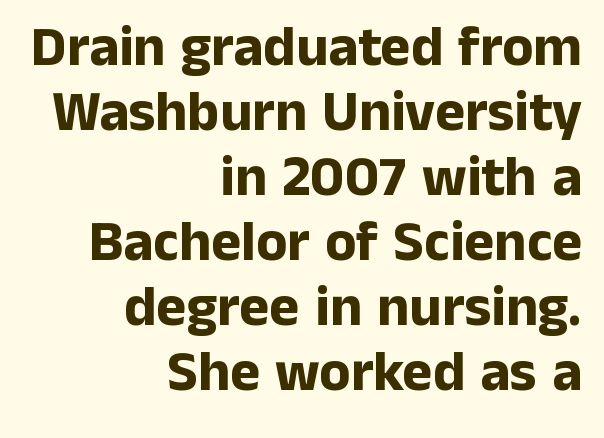
Vertical spacing — tight. Tracking here is standard; glyphs follow each other at the usual distance. In CSS terms this would be text-align: right. You can tell from the bare stems that sans-serif type was used.
